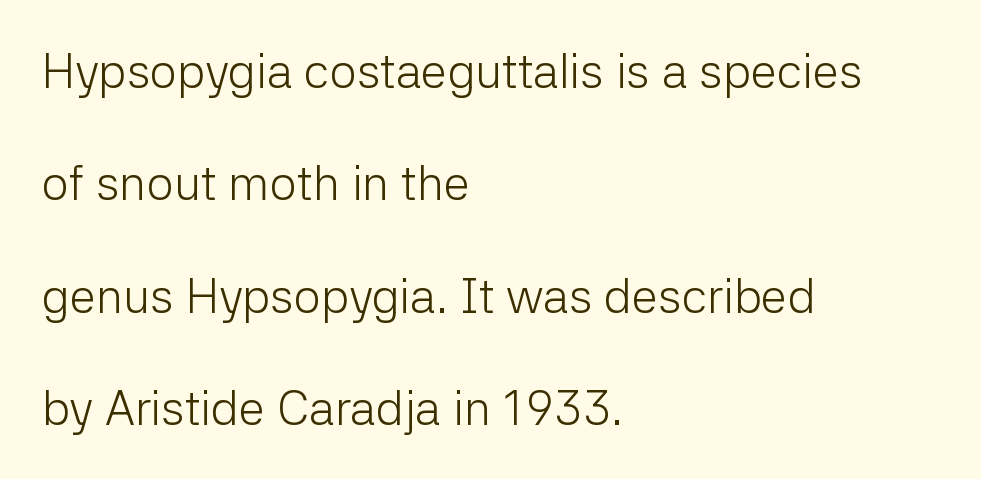
{"serif": "no", "italic": "no", "bold": "no", "weight": "light", "width": "normal", "stroke_contrast": "low", "x_height": "medium", "monospaced": "no", "underline": "no", "align": "left", "line_spacing": "loose", "line_spacing_ratio": 2.34, "letter_spacing": "normal", "letter_spacing_em": 0.0, "glyph_px": 48}
